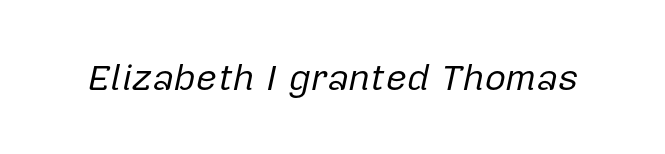
Q: Is the text bold? A: No.
Q: Is the text italic (slanted)? A: Yes, it leans right by about 12 degrees.
Q: Is the text underlined? A: No.
Q: Is the spacing between letters normal or unusually wide? A: Normal.
Q: Width (condensed, normal, or wide)? A: Normal.
Q: Stroke contrast? A: Low.
Q: x-height? A: Medium.
Q: Monospaced? A: No.
